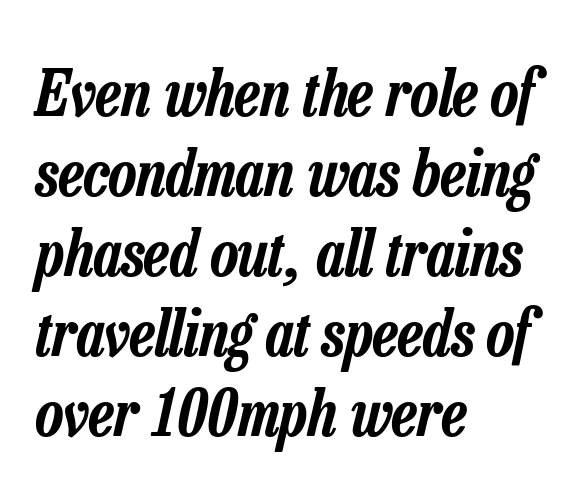
{"italic": "yes", "lean": "right", "slant_degrees": 13, "width": "condensed", "stroke_contrast": "low", "x_height": "medium", "monospaced": "no", "underline": "no", "align": "left", "line_spacing": "normal", "line_spacing_ratio": 1.25, "letter_spacing": "normal", "letter_spacing_em": 0.0, "glyph_px": 64}
